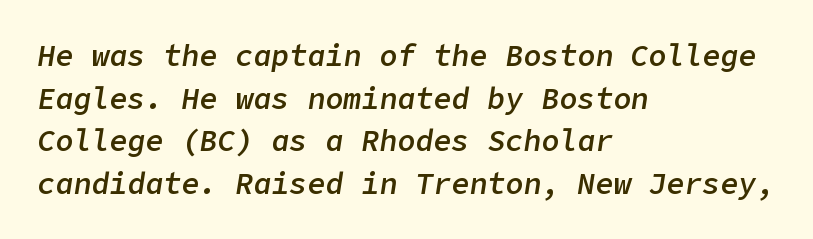
The image shows 30 px semibold type, italic (leaning right); set left-aligned, normal line spacing (1.42x), normal letter spacing, not underlined; low stroke contrast and a medium x-height.
